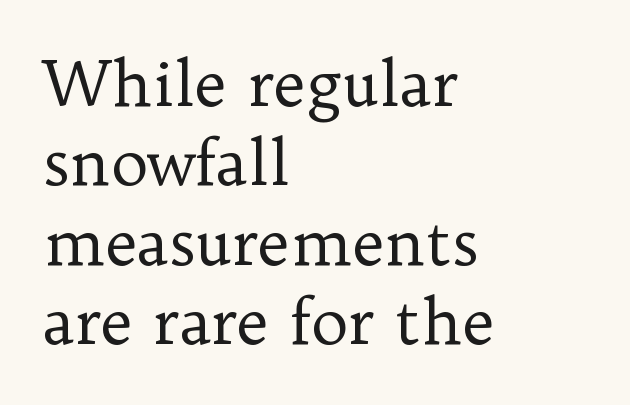
The image shows 63 px regular-weight serif type, upright; set left-aligned, normal line spacing (1.26x), normal letter spacing, not underlined; low stroke contrast and a medium x-height.
